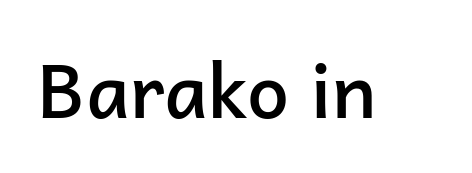
The image shows 75 px semibold sans-serif type, upright; set normal letter spacing, not underlined; low stroke contrast and a medium x-height.
